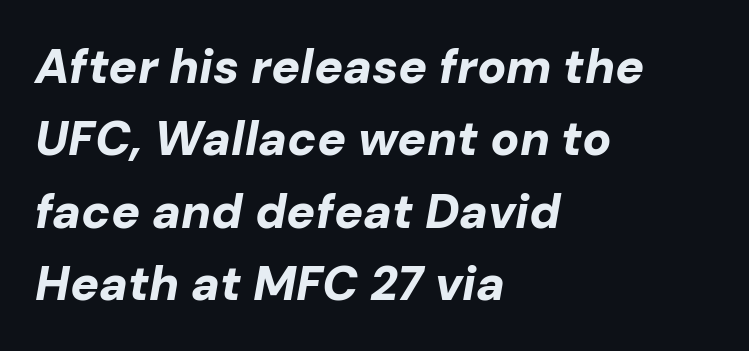
Yep, that's italic — everything's leaning. The strokes are fattened all the way to bold. The block of text has a typical density, with ordinary space between rows. The rendering uses natural spacing where letterforms have individual widths.
